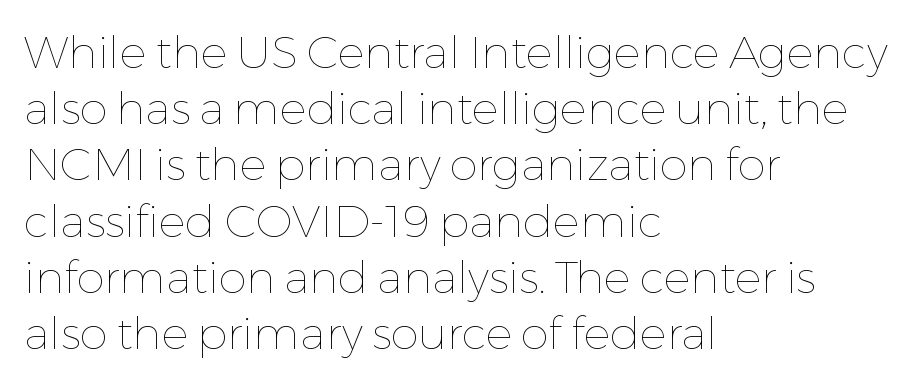
The image shows 45 px thin type, upright; set left-aligned, normal line spacing (1.25x), normal letter spacing, not underlined; low stroke contrast and a medium x-height.
